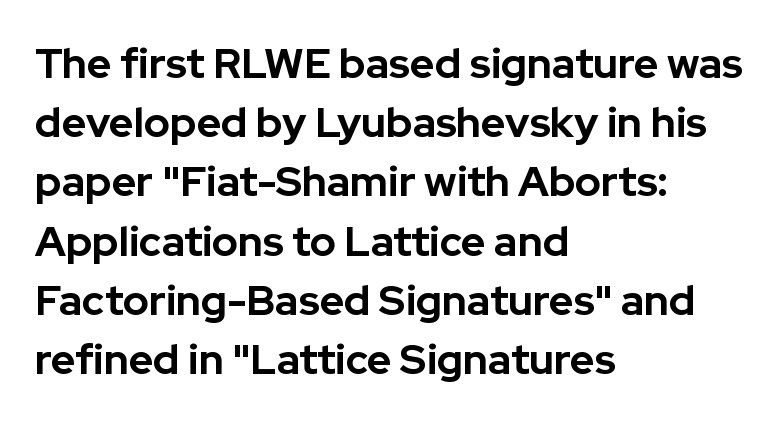
The image shows 42 px bold sans-serif type, upright; set left-aligned, normal line spacing (1.41x), normal letter spacing, not underlined; low stroke contrast and a medium x-height.
